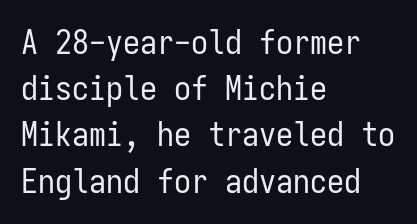
Q: Is the text bold? A: No.
Q: Is the text italic (slanted)? A: No, it is upright.
Q: Is the typeface a serif or a sans-serif typeface? A: Sans-serif.
Q: Is the text underlined? A: No.
Q: How is the paragraph aligned? A: Left-aligned.
Q: Is the spacing between letters normal or unusually wide? A: Normal.
Q: Is the spacing between lines tight, normal or loose? A: Normal.
Q: Width (condensed, normal, or wide)? A: Condensed.
Q: Stroke contrast? A: Low.
Q: x-height? A: Medium.
Q: Monospaced? A: Yes.
